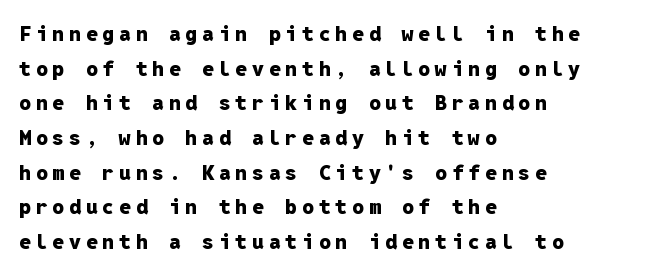
Line beginnings align vertically; line endings do not. Pretty heavy lettering here — definitely bold. Each row of text sits above clean, open space. Leading matches the norm, producing a regular column.
